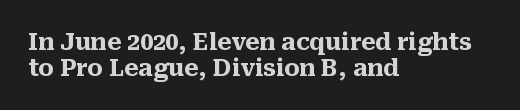
The image shows 23 px bold type, upright; set left-aligned, tight line spacing (1.12x), normal letter spacing, not underlined.
